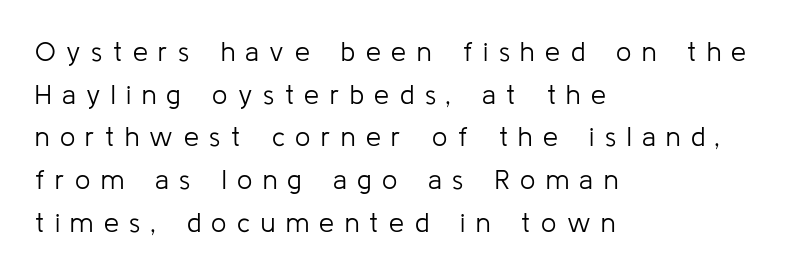
The specimen reads as upright at a glance. On a weight scale, this lands at 450 or below. Unmarked baselines from the first word to the last. In terms of letterspacing, this is a distinctly airy, spread setting.
